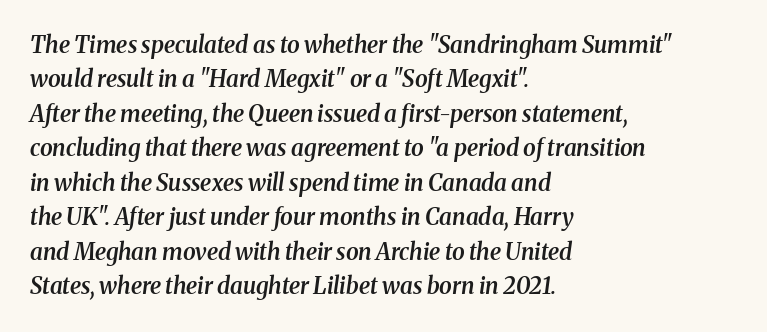
{"italic": "yes", "lean": "right", "slant_degrees": 8, "bold": "semi", "underline": "no", "align": "left", "line_spacing": "normal", "line_spacing_ratio": 1.5, "letter_spacing": "normal", "letter_spacing_em": 0.0, "glyph_px": 23}
